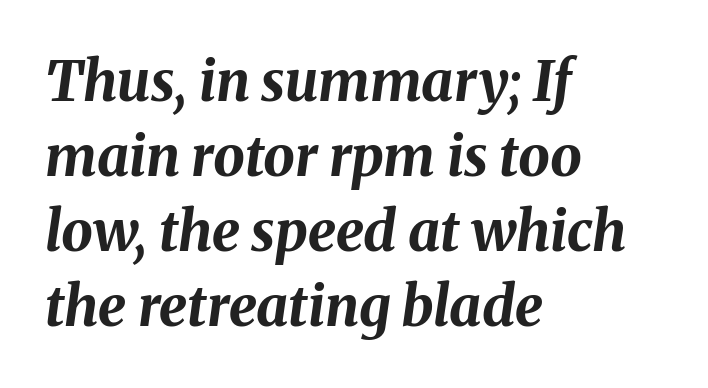
The image shows 56 px bold type, italic (leaning right); set left-aligned, normal line spacing (1.34x), normal letter spacing, not underlined; medium stroke contrast and a medium x-height.
